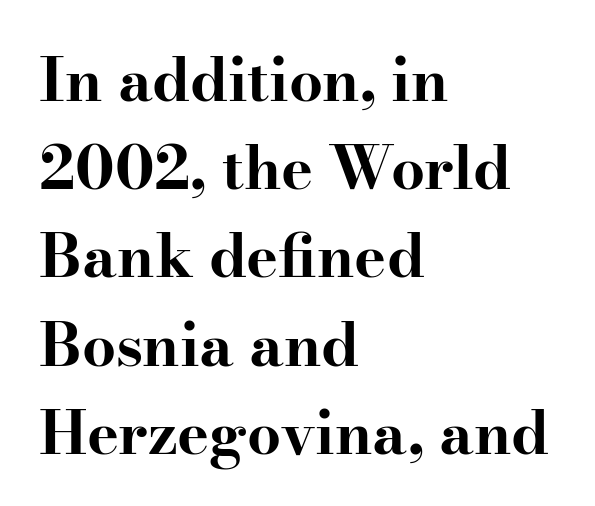
{"serif": "yes", "italic": "no", "bold": "yes", "weight": "bold", "width": "wide", "stroke_contrast": "high", "x_height": "small", "monospaced": "no", "underline": "no", "align": "left", "line_spacing": "normal", "line_spacing_ratio": 1.47, "letter_spacing": "normal", "letter_spacing_em": 0.0, "glyph_px": 60}
